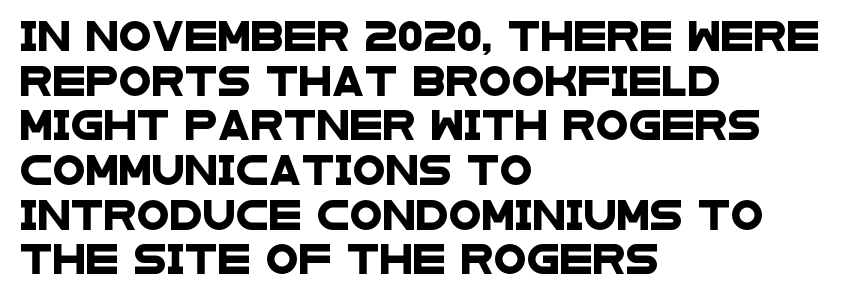
{"serif": "no", "width": "wide", "stroke_contrast": "low", "x_height": "large", "monospaced": "no", "underline": "no", "align": "left", "line_spacing": "normal", "line_spacing_ratio": 1.49, "letter_spacing": "normal", "letter_spacing_em": 0.0, "glyph_px": 30}
